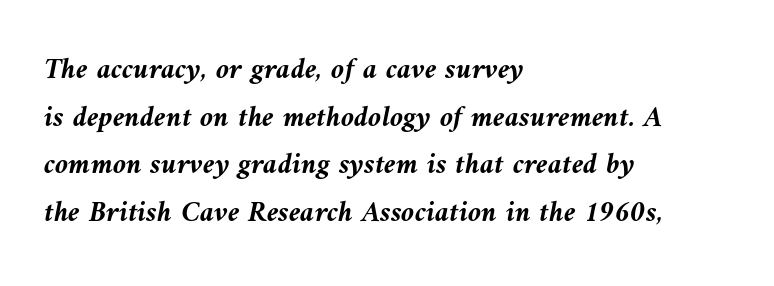
Q: Is the text bold? A: Yes.
Q: Is the text italic (slanted)? A: Yes, it leans left by about 9 degrees.
Q: Is the text underlined? A: No.
Q: How is the paragraph aligned? A: Left-aligned.
Q: Is the spacing between letters normal or unusually wide? A: Normal.
Q: Is the spacing between lines tight, normal or loose? A: Normal.
Q: Width (condensed, normal, or wide)? A: Normal.
Q: Stroke contrast? A: Medium.
Q: x-height? A: Medium.
Q: Monospaced? A: No.
